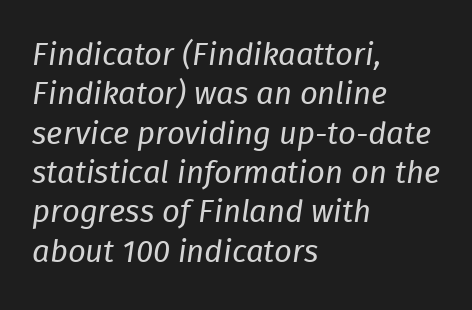
{"italic": "yes", "lean": "right", "slant_degrees": 8, "bold": "no", "weight": "regular", "width": "normal", "stroke_contrast": "low", "x_height": "medium", "monospaced": "no", "underline": "no", "align": "left", "line_spacing": "normal", "line_spacing_ratio": 1.27, "letter_spacing": "normal", "letter_spacing_em": 0.0, "glyph_px": 31}
